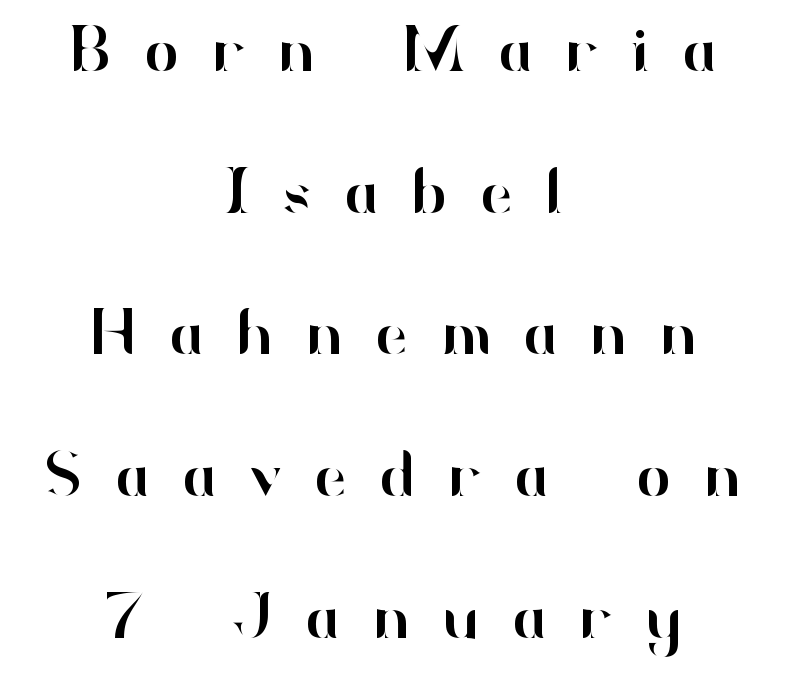
{"serif": "no", "italic": "no", "width": "normal", "stroke_contrast": "high", "x_height": "small", "monospaced": "no", "underline": "no", "align": "center", "line_spacing": "loose", "line_spacing_ratio": 2.18, "letter_spacing": "wide", "letter_spacing_em": 0.5, "glyph_px": 65}
